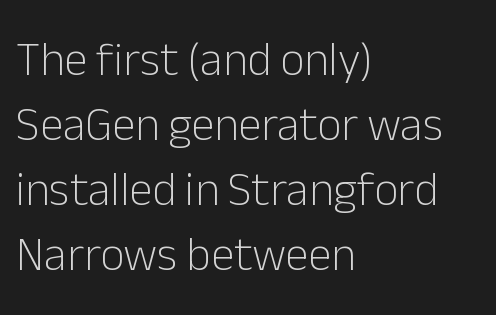
The image shows 47 px light sans-serif type, upright; set left-aligned, normal line spacing (1.38x), normal letter spacing, not underlined; low stroke contrast and a medium x-height.
